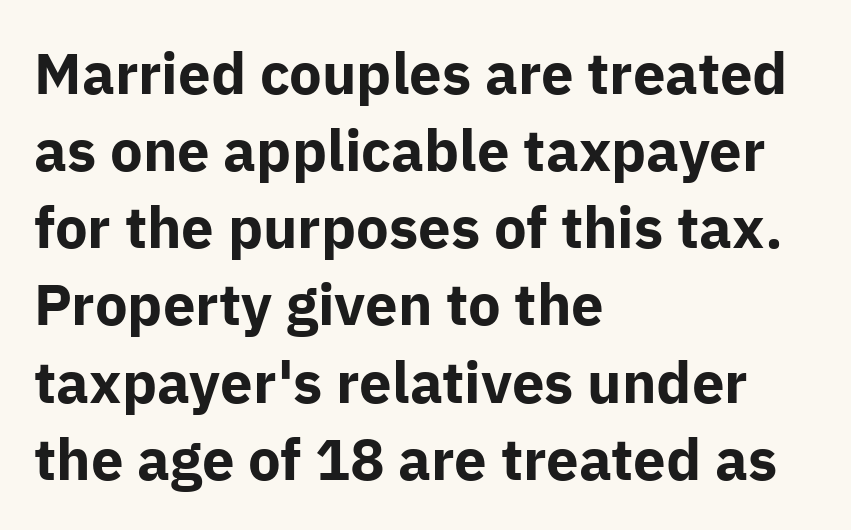
One-word summary of the alignment: left. The font's upright variant was chosen for this text. The letters advance in unequal steps, a hallmark of proportional type. Line spacing here is normal.
